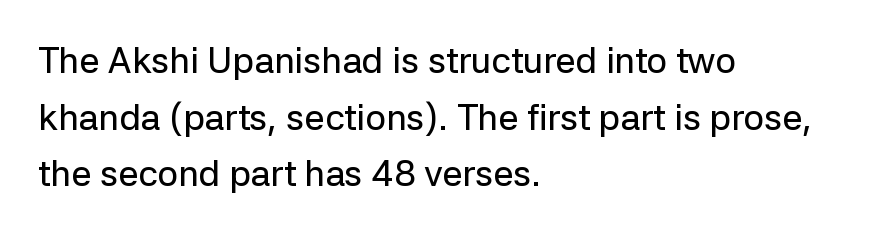
The image shows 36 px sans-serif type, upright; set left-aligned, normal line spacing (1.57x), normal letter spacing, not underlined; low stroke contrast and a medium x-height.
